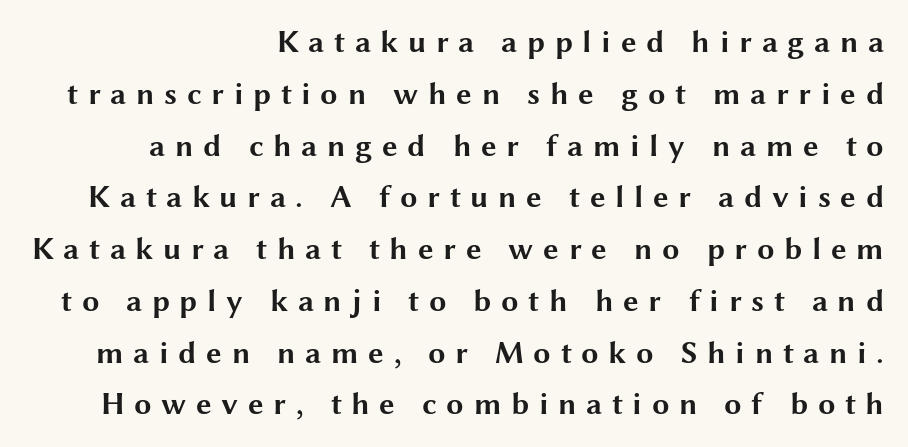
Q: Is the text bold? A: Yes.
Q: Is the text italic (slanted)? A: No, it is upright.
Q: Is the typeface a serif or a sans-serif typeface? A: Sans-serif.
Q: Is the text underlined? A: No.
Q: How is the paragraph aligned? A: Right-aligned.
Q: Is the spacing between letters normal or unusually wide? A: Unusually wide.
Q: Is the spacing between lines tight, normal or loose? A: Normal.
Q: Width (condensed, normal, or wide)? A: Wide.
Q: Stroke contrast? A: Medium.
Q: x-height? A: Medium.
Q: Monospaced? A: No.
